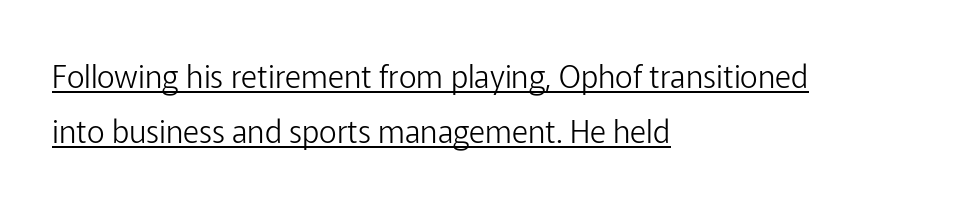
If you drew a line through each stem, it would be perfectly vertical. These lines are rendered in a variable-pitch font. Horizontally, the lines are justified to the leading edge only. A typesetter would call this zero additional tracking.
